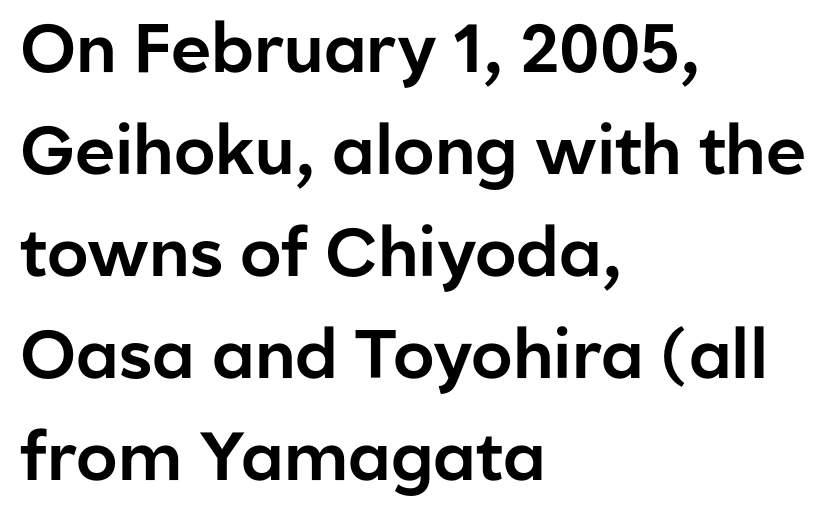
Regarding serifs, this sample does without them. A typesetter would call this leading conventional body-copy spacing. Typeset ragged right — the left edge is the straight one. Rule under the text: the space is simply empty.
